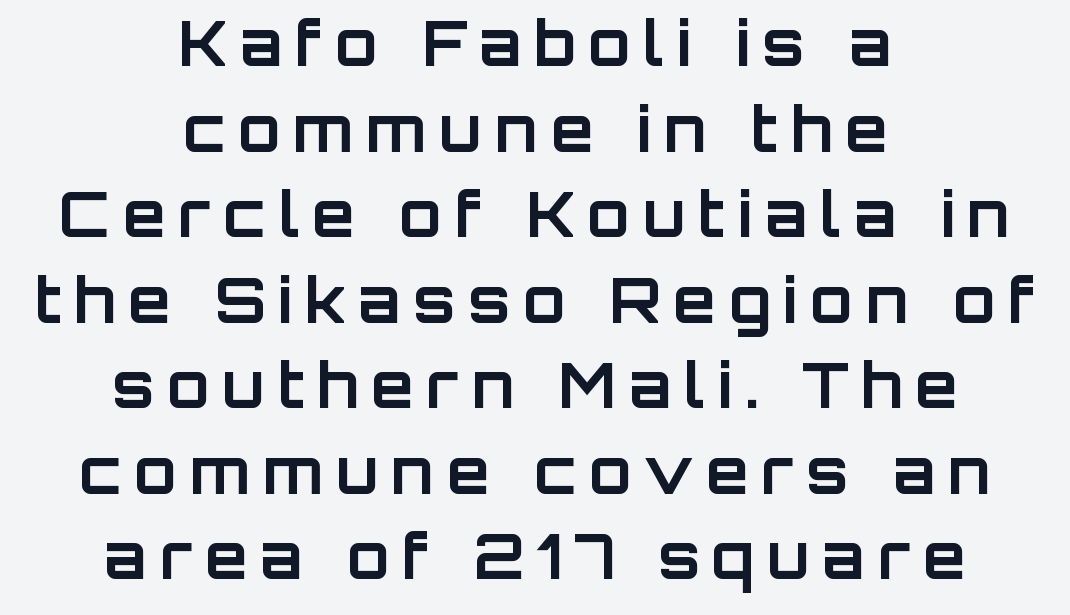
The image shows 62 px bold sans-serif type, upright; set centered, normal line spacing (1.38x), unusually wide letter spacing (+0.2 em), not underlined; low stroke contrast and a large x-height.
